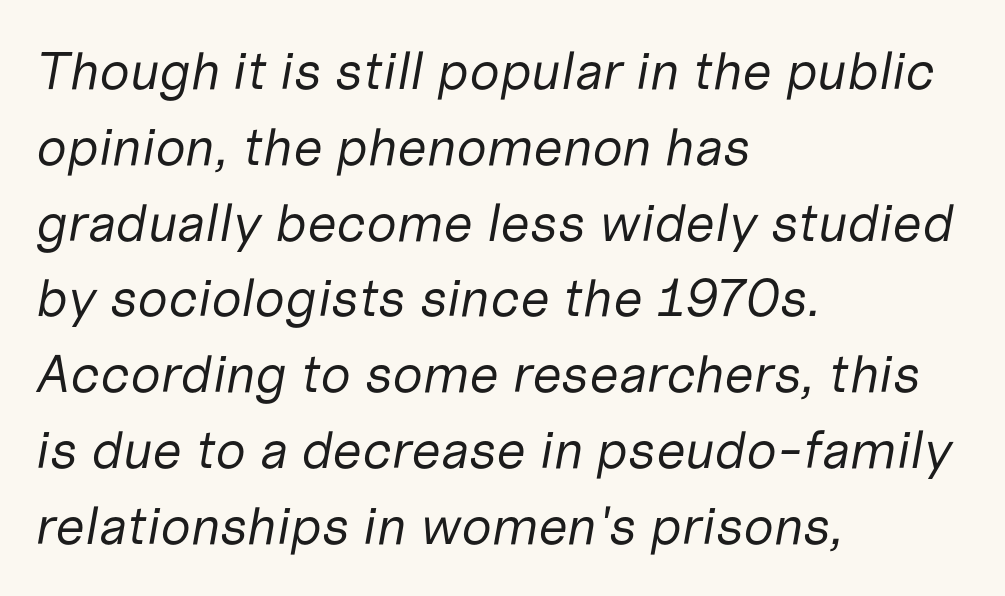
The image shows 53 px regular-weight type, italic (leaning right); set left-aligned, normal line spacing (1.43x), normal letter spacing, not underlined; low stroke contrast and a medium x-height.
